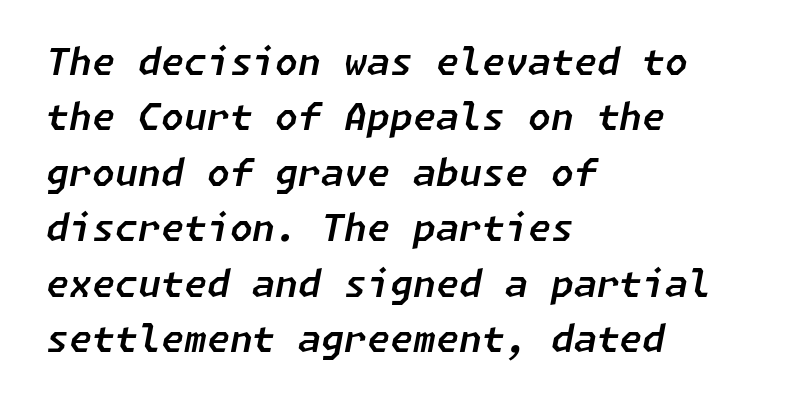
Q: Is the text italic (slanted)? A: Yes, it leans right by about 11 degrees.
Q: Is the text underlined? A: No.
Q: How is the paragraph aligned? A: Left-aligned.
Q: Is the spacing between letters normal or unusually wide? A: Normal.
Q: Is the spacing between lines tight, normal or loose? A: Normal.
Q: Width (condensed, normal, or wide)? A: Normal.
Q: Stroke contrast? A: Low.
Q: x-height? A: Medium.
